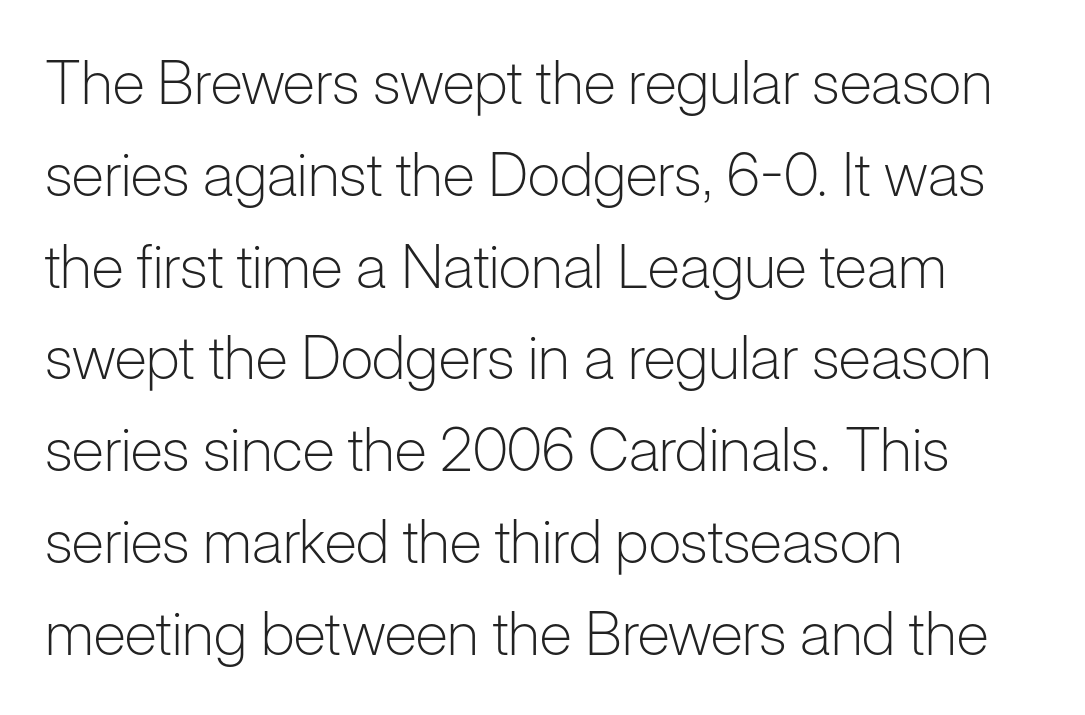
The image shows 60 px light sans-serif type, upright; set left-aligned, normal line spacing (1.53x), normal letter spacing, not underlined; low stroke contrast and a medium x-height.
